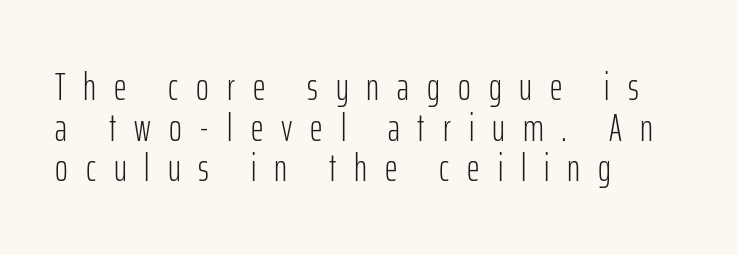
The type is letterspaced generously, with wide tracking. Check under the words: just untouched page. Every stem runs plumb, perpendicular to the baseline. Does the copy run flush right? No — it runs flush left.
